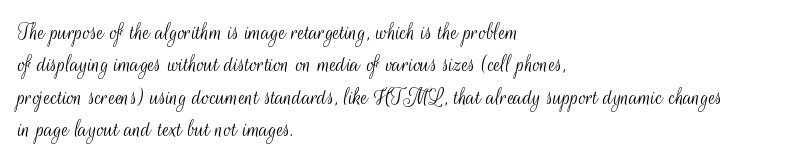
{"bold": "no", "underline": "no", "align": "left", "line_spacing": "normal", "line_spacing_ratio": 1.3, "letter_spacing": "normal", "letter_spacing_em": 0.0, "glyph_px": 25}
